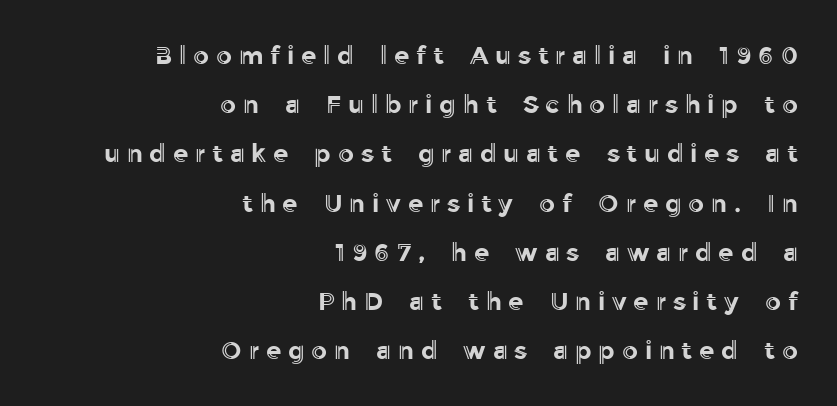
Q: Is the text italic (slanted)? A: No, it is upright.
Q: Is the text underlined? A: No.
Q: How is the paragraph aligned? A: Right-aligned.
Q: Is the spacing between letters normal or unusually wide? A: Unusually wide.
Q: Is the spacing between lines tight, normal or loose? A: Loose.
